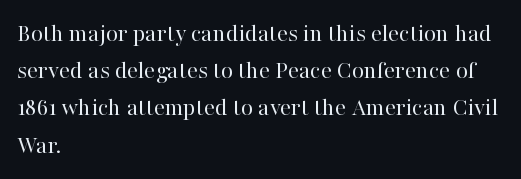
The image shows 26 px text type, upright; set left-aligned, normal line spacing (1.43x), normal letter spacing, not underlined.
